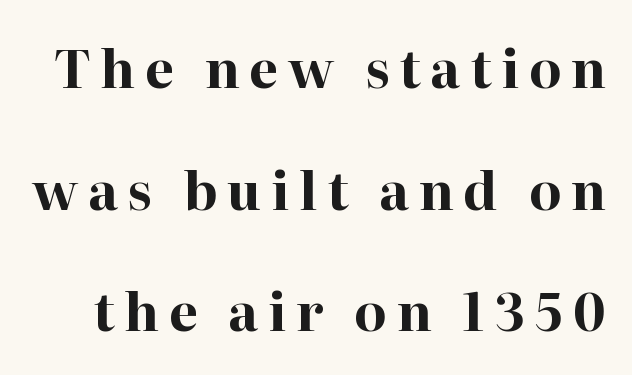
If you drew a line through each stem, it would be perfectly vertical. How heavy is the stroke? Heavy — this is a bold. The space between consecutive lines is lavish. This is serif lettering, the kind often seen in printed books. Only glyphs here, with clear space below each row. The face used here is proportionally spaced, like ordinary book or web type.
